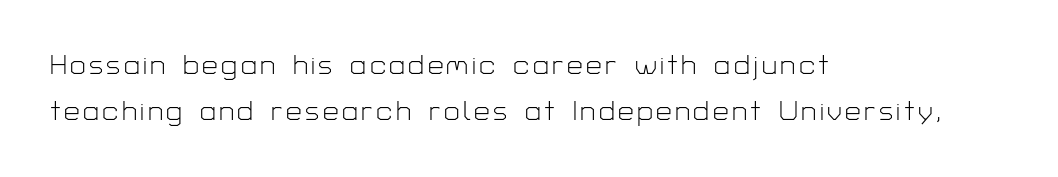
Glance below the letters and you will spot only blank space. Notice how the passage keeps a crisp vertical edge on the left only. A light-to-regular cut is what we see here. Upright lettering throughout.
